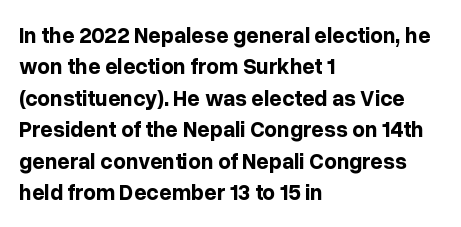
{"italic": "no", "bold": "yes", "underline": "no", "align": "left", "line_spacing": "normal", "line_spacing_ratio": 1.43, "letter_spacing": "normal", "letter_spacing_em": 0.0, "glyph_px": 22}
